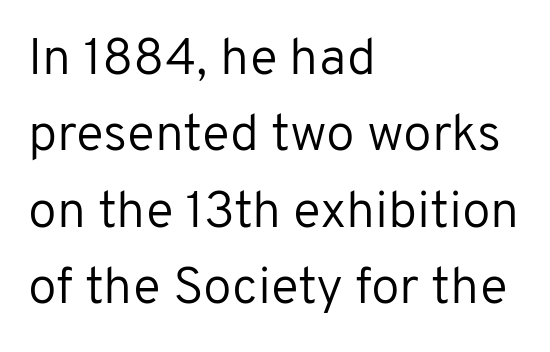
{"serif": "no", "italic": "no", "bold": "no", "weight": "regular", "width": "normal", "stroke_contrast": "low", "x_height": "medium", "monospaced": "no", "underline": "no", "align": "left", "line_spacing": "normal", "line_spacing_ratio": 1.47, "letter_spacing": "normal", "letter_spacing_em": 0.0, "glyph_px": 52}
